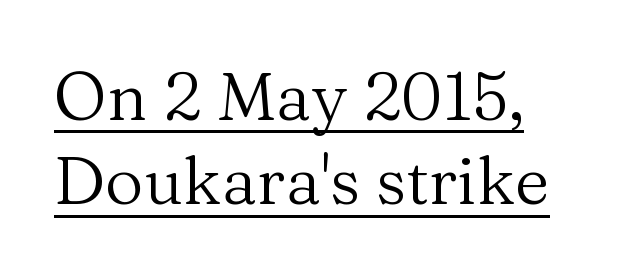
The image shows 67 px regular-weight serif type, upright; set normal line spacing (1.26x), normal letter spacing, underlined; medium stroke contrast and a medium x-height.
